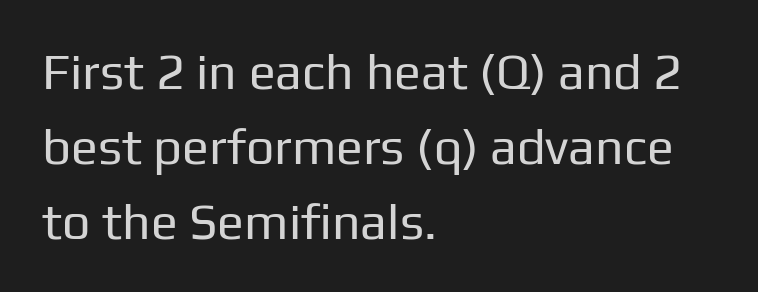
{"serif": "no", "italic": "no", "bold": "no", "weight": "regular", "width": "normal", "stroke_contrast": "low", "x_height": "medium", "monospaced": "no", "underline": "no", "align": "left", "line_spacing": "normal", "line_spacing_ratio": 1.5, "letter_spacing": "normal", "letter_spacing_em": 0.0, "glyph_px": 50}
